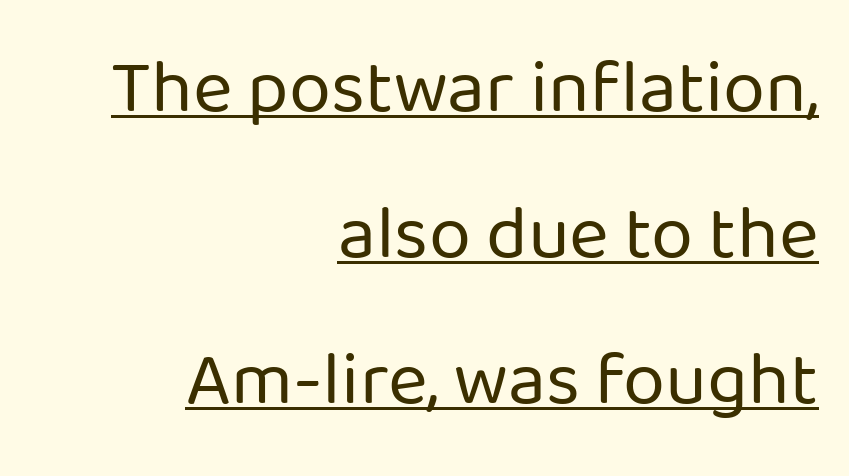
Check the space under the baseline: a stroke is drawn there. A typesetter would call this proportional, since set widths differ per character. Look at the bottom of the vertical strokes: they stop flat, with no serifs. The cut favours lightness, reaching ordinary text weight at its darkest. This sample is right-justified, so line beginnings fall wherever the words allow.
